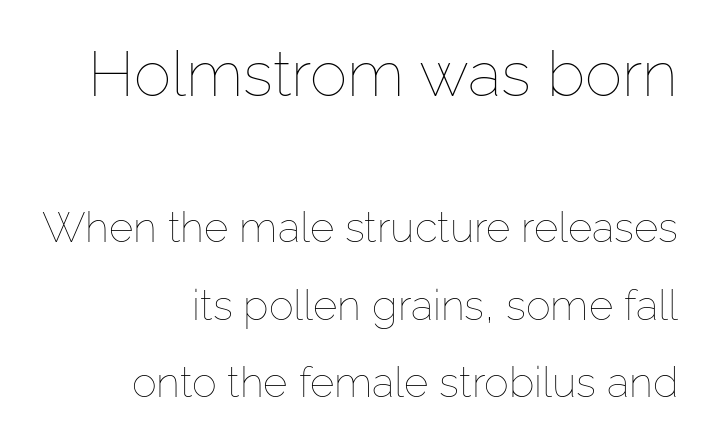
Caption: standard tracking, unaltered. A flush-right, rag-left setting is used for this passage. Stems here are at most as thick as an everyday book face. Ascenders rise straight up at ninety degrees.
